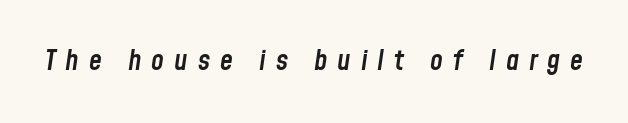
{"italic": "yes", "lean": "right", "slant_degrees": 8, "bold": "semi", "weight": "semibold", "width": "condensed", "stroke_contrast": "low", "x_height": "medium", "monospaced": "no", "underline": "no", "letter_spacing": "wide", "letter_spacing_em": 0.34, "glyph_px": 29}
